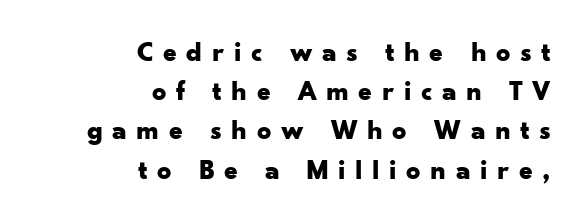
Q: Is the text bold? A: Yes.
Q: Is the text italic (slanted)? A: No, it is upright.
Q: Is the typeface a serif or a sans-serif typeface? A: Sans-serif.
Q: Is the text underlined? A: No.
Q: How is the paragraph aligned? A: Right-aligned.
Q: Is the spacing between letters normal or unusually wide? A: Unusually wide.
Q: Is the spacing between lines tight, normal or loose? A: Normal.
Q: Width (condensed, normal, or wide)? A: Wide.
Q: Stroke contrast? A: Low.
Q: x-height? A: Small.
Q: Monospaced? A: No.
